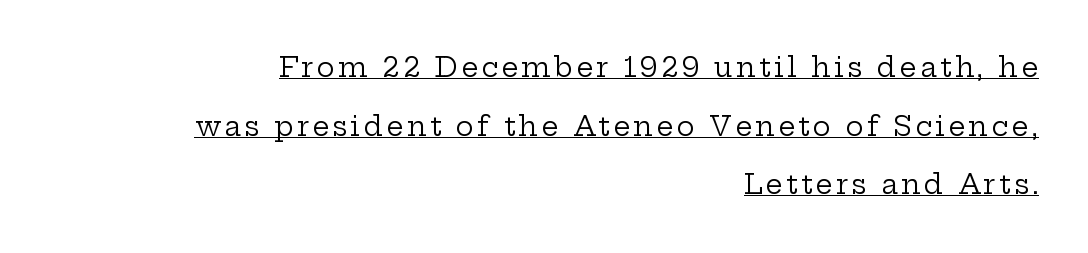
The image shows 27 px text type, upright; set right-aligned, loose line spacing (2.17x), underlined.
